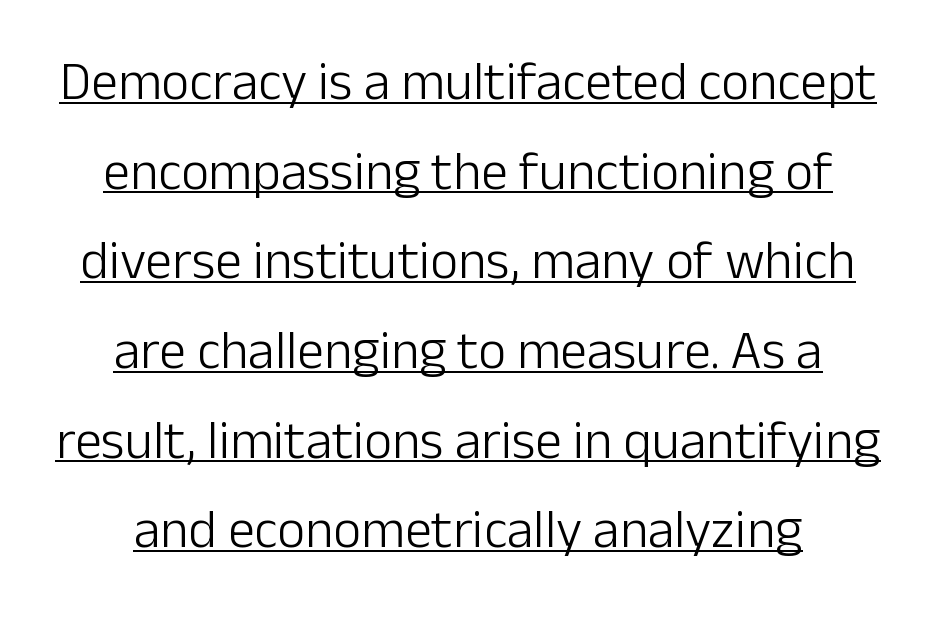
Q: Is the text bold? A: No.
Q: Is the text italic (slanted)? A: No, it is upright.
Q: Is the typeface a serif or a sans-serif typeface? A: Sans-serif.
Q: Is the text underlined? A: Yes.
Q: How is the paragraph aligned? A: Centered.
Q: Is the spacing between letters normal or unusually wide? A: Normal.
Q: Is the spacing between lines tight, normal or loose? A: Normal.
Q: Width (condensed, normal, or wide)? A: Normal.
Q: Stroke contrast? A: Low.
Q: x-height? A: Medium.
Q: Monospaced? A: No.
